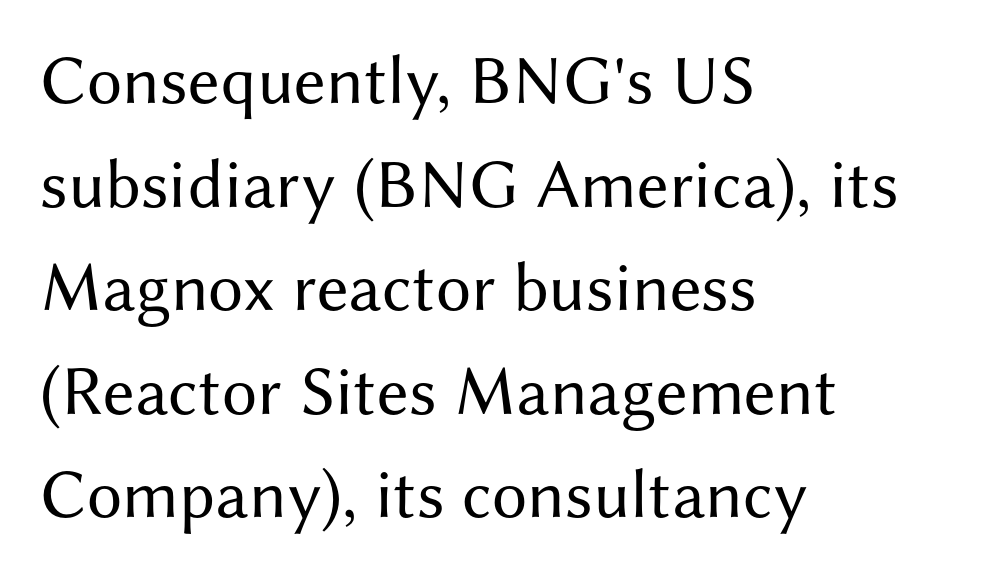
Q: Is the text bold? A: No.
Q: Is the text italic (slanted)? A: No, it is upright.
Q: Is the typeface a serif or a sans-serif typeface? A: Sans-serif.
Q: Is the text underlined? A: No.
Q: How is the paragraph aligned? A: Left-aligned.
Q: Is the spacing between letters normal or unusually wide? A: Normal.
Q: Is the spacing between lines tight, normal or loose? A: Normal.
Q: Width (condensed, normal, or wide)? A: Normal.
Q: Stroke contrast? A: Medium.
Q: x-height? A: Medium.
Q: Monospaced? A: No.
